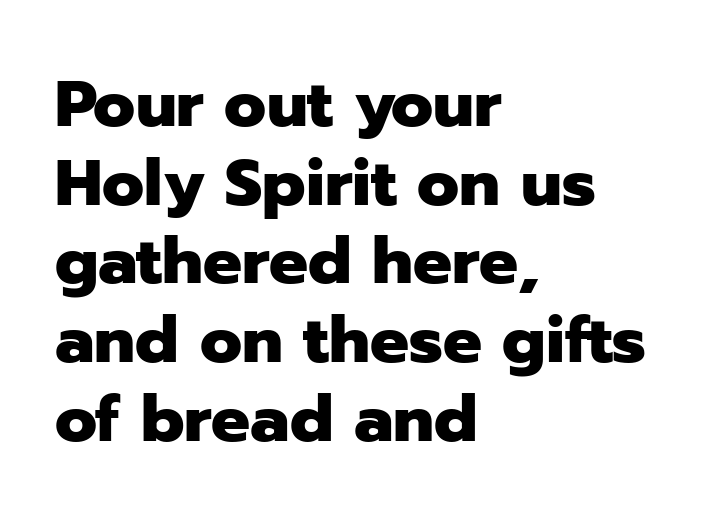
The image shows 65 px heavy sans-serif type, upright; set left-aligned, line spacing 1.21x, normal letter spacing, not underlined; low stroke contrast and a medium x-height.
